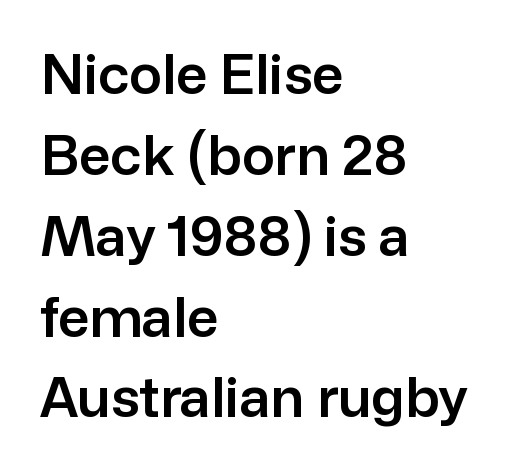
The image shows 55 px sans-serif type, upright; set left-aligned, normal line spacing (1.47x), normal letter spacing, not underlined; low stroke contrast and a medium x-height.
